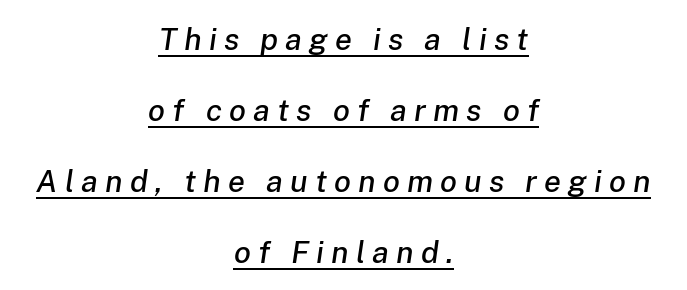
The image shows 31 px text type, italic (leaning right); set centered, loose line spacing (2.29x), unusually wide letter spacing (+0.23 em), underlined; low stroke contrast and a medium x-height.
